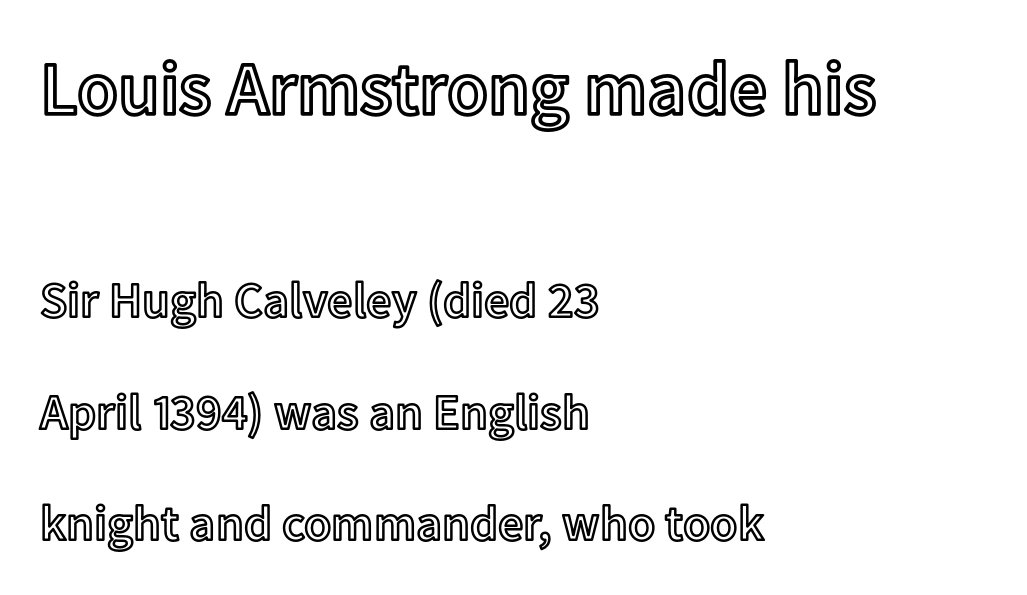
{"italic": "no", "width": "normal", "x_height": "medium", "monospaced": "no", "underline": "no", "align": "left", "line_spacing": "loose", "line_spacing_ratio": 2.23, "letter_spacing": "normal", "letter_spacing_em": 0.0, "larger_block": "first", "size_ratio": 1.5, "glyph_px": 75}
